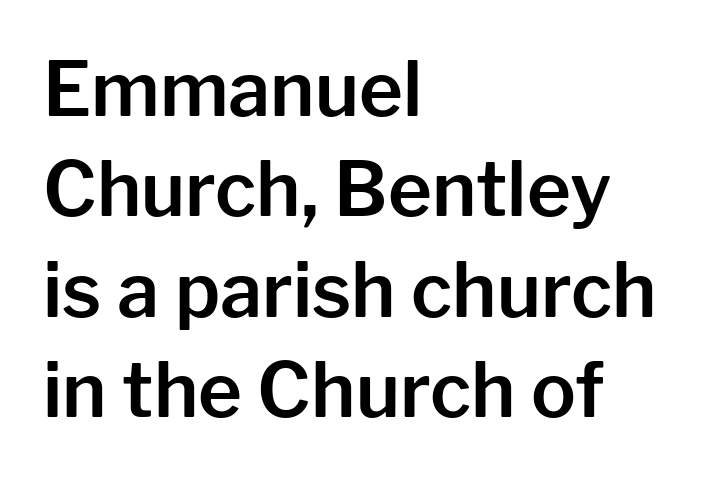
{"serif": "no", "italic": "no", "width": "normal", "stroke_contrast": "low", "x_height": "medium", "monospaced": "no", "underline": "no", "align": "left", "line_spacing": "normal", "line_spacing_ratio": 1.34, "letter_spacing": "normal", "letter_spacing_em": 0.0, "glyph_px": 75}
